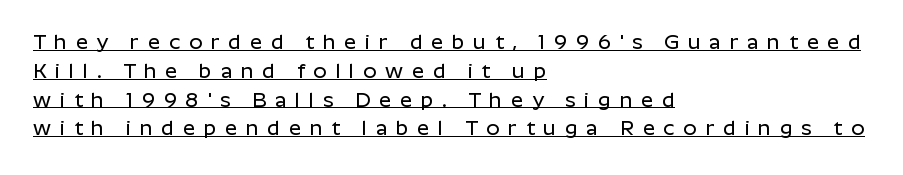
Q: Is the text italic (slanted)? A: No, it is upright.
Q: Is the text underlined? A: Yes.
Q: How is the paragraph aligned? A: Left-aligned.
Q: Is the spacing between letters normal or unusually wide? A: Unusually wide.
Q: Is the spacing between lines tight, normal or loose? A: Normal.
